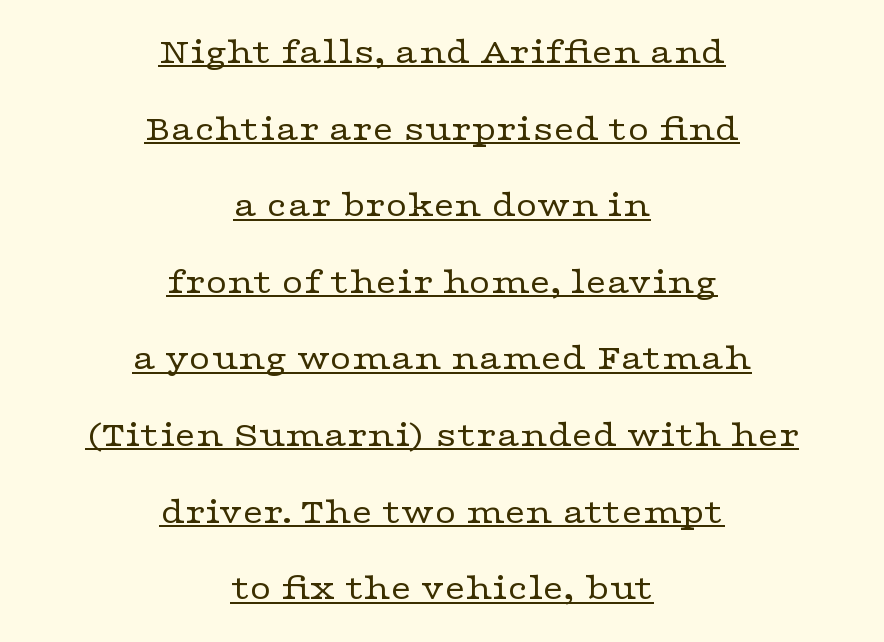
{"serif": "yes", "italic": "no", "bold": "no", "weight": "regular", "width": "wide", "stroke_contrast": "low", "x_height": "medium", "monospaced": "no", "underline": "yes", "align": "center", "line_spacing": "loose", "line_spacing_ratio": 2.07, "letter_spacing": "normal", "letter_spacing_em": 0.0, "glyph_px": 37}
